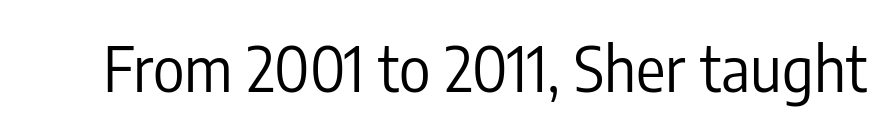
Varying glyph widths throughout — classic text-font behaviour. The horizontal fit of the characters is conventional and even. Only glyphs here, with clear space below each row. A typesetter would mark this as roman, not italic. Weight class: somewhere from thin through regular.
